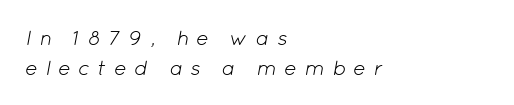
Q: Is the text bold? A: No.
Q: Is the text italic (slanted)? A: Yes, it leans right by about 12 degrees.
Q: Is the text underlined? A: No.
Q: How is the paragraph aligned? A: Left-aligned.
Q: Is the spacing between letters normal or unusually wide? A: Unusually wide.
Q: Is the spacing between lines tight, normal or loose? A: Normal.
